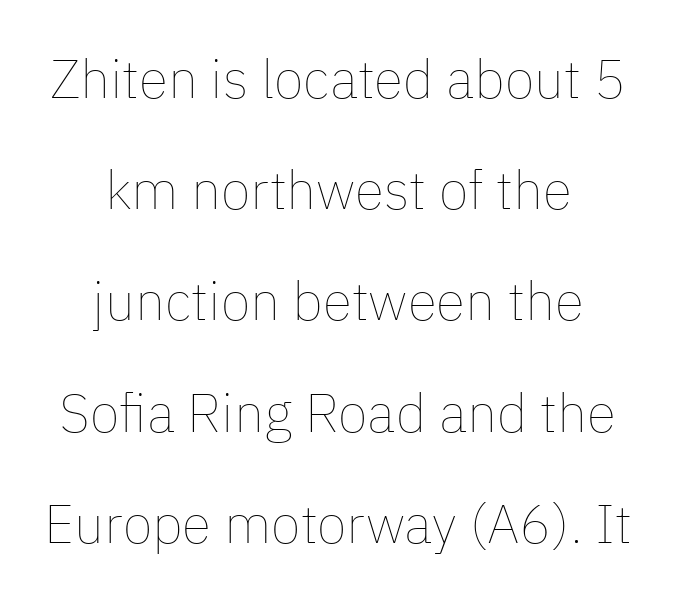
Q: Is the text bold? A: No.
Q: Is the text italic (slanted)? A: No, it is upright.
Q: Is the text underlined? A: No.
Q: How is the paragraph aligned? A: Centered.
Q: Is the spacing between letters normal or unusually wide? A: Normal.
Q: Is the spacing between lines tight, normal or loose? A: Loose.
Q: Width (condensed, normal, or wide)? A: Normal.
Q: Stroke contrast? A: Low.
Q: x-height? A: Medium.
Q: Monospaced? A: No.
